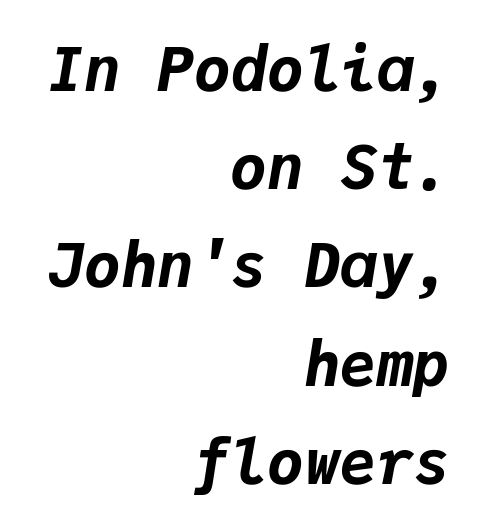
{"italic": "yes", "lean": "right", "slant_degrees": 9, "bold": "yes", "weight": "bold", "width": "normal", "stroke_contrast": "low", "x_height": "medium", "monospaced": "yes", "underline": "no", "align": "right", "line_spacing": "normal", "line_spacing_ratio": 1.61, "letter_spacing": "normal", "letter_spacing_em": 0.0, "glyph_px": 61}
